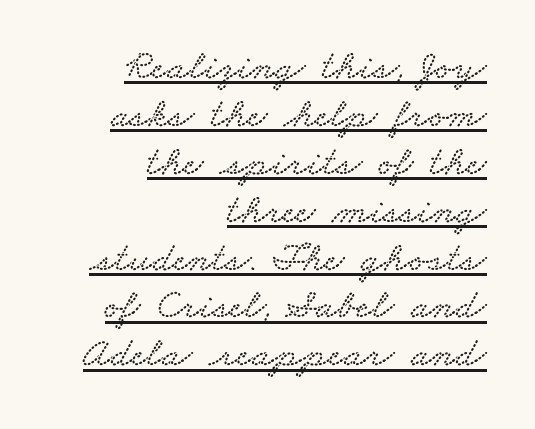
These characters rest on top of a visible drawn line. Tracking here is standard; glyphs follow each other at the usual distance. Honestly, the rows look squashed on top of each other. This sample is right-justified, so line beginnings fall wherever the words allow.
